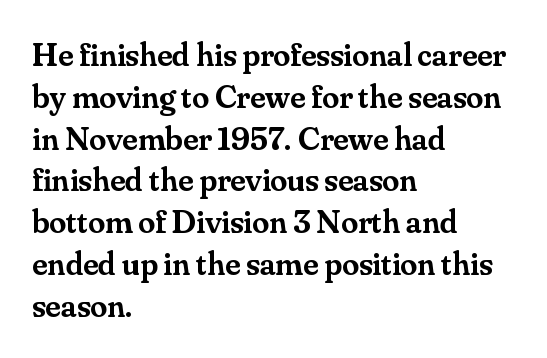
The image shows 34 px semibold serif type, upright; set left-aligned, line spacing 1.23x, normal letter spacing, not underlined; medium stroke contrast and a small x-height.
